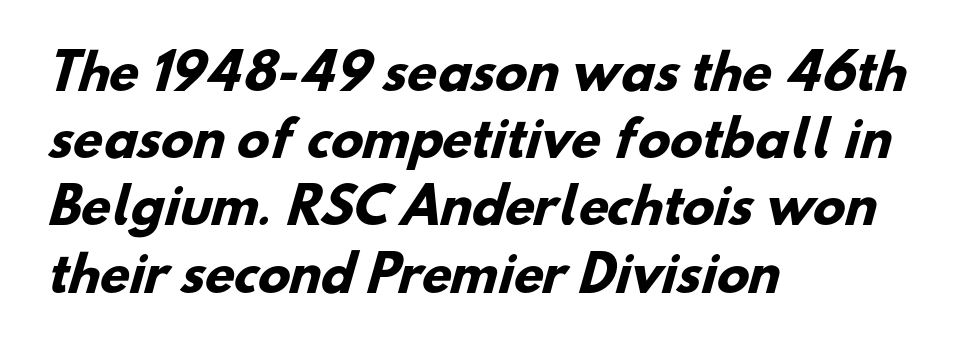
{"serif": "no", "bold": "yes", "weight": "heavy", "width": "normal", "stroke_contrast": "low", "x_height": "small", "monospaced": "no", "underline": "no", "align": "left", "line_spacing": "normal", "line_spacing_ratio": 1.4, "letter_spacing": "normal", "letter_spacing_em": 0.0, "glyph_px": 48}
